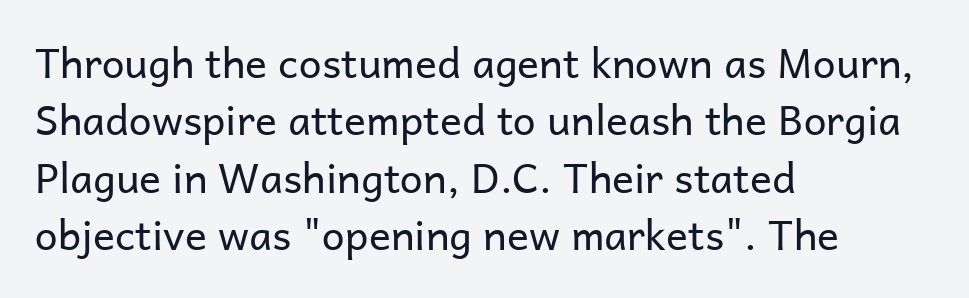
The image shows 41 px regular-weight sans-serif type, upright; set left-aligned, normal line spacing (1.4x), normal letter spacing, not underlined; low stroke contrast and a medium x-height.
